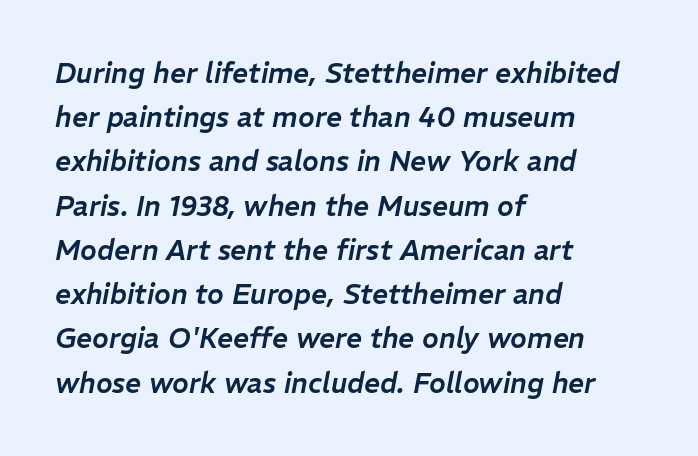
The image shows 28 px text type, italic (leaning right); set left-aligned, normal line spacing (1.58x), normal letter spacing, not underlined; low stroke contrast and a medium x-height.
